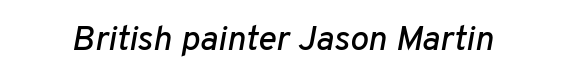
Q: Is the text italic (slanted)? A: Yes, it leans right by about 10 degrees.
Q: Is the text underlined? A: No.
Q: Is the spacing between letters normal or unusually wide? A: Normal.
Q: Width (condensed, normal, or wide)? A: Normal.
Q: Stroke contrast? A: Low.
Q: x-height? A: Medium.
Q: Monospaced? A: No.
